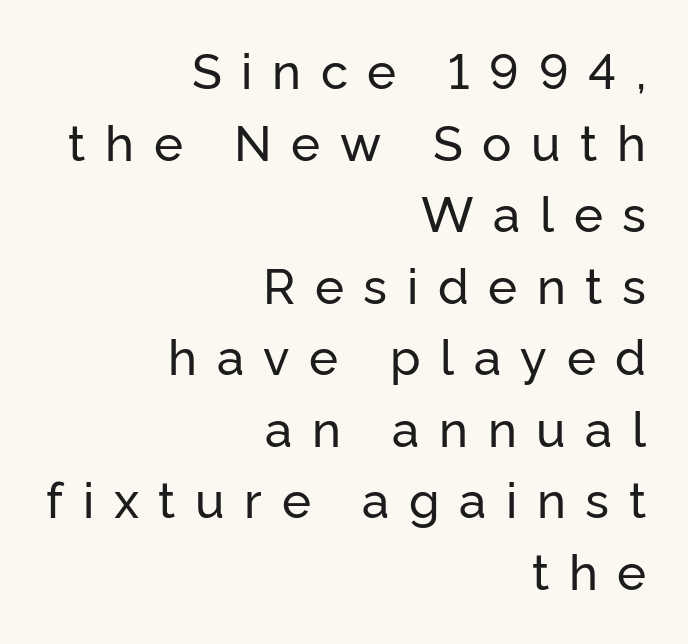
Q: Is the text italic (slanted)? A: No, it is upright.
Q: Is the typeface a serif or a sans-serif typeface? A: Sans-serif.
Q: Is the text underlined? A: No.
Q: How is the paragraph aligned? A: Right-aligned.
Q: Is the spacing between letters normal or unusually wide? A: Unusually wide.
Q: Is the spacing between lines tight, normal or loose? A: Normal.
Q: Width (condensed, normal, or wide)? A: Normal.
Q: Stroke contrast? A: Low.
Q: x-height? A: Medium.
Q: Monospaced? A: No.
